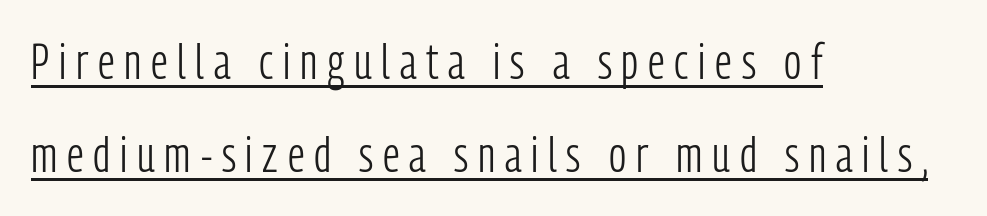
The image shows 49 px light, condensed sans-serif type, upright; set left-aligned, loose line spacing (1.9x), unusually wide letter spacing (+0.2 em), underlined; low stroke contrast and a medium x-height.
